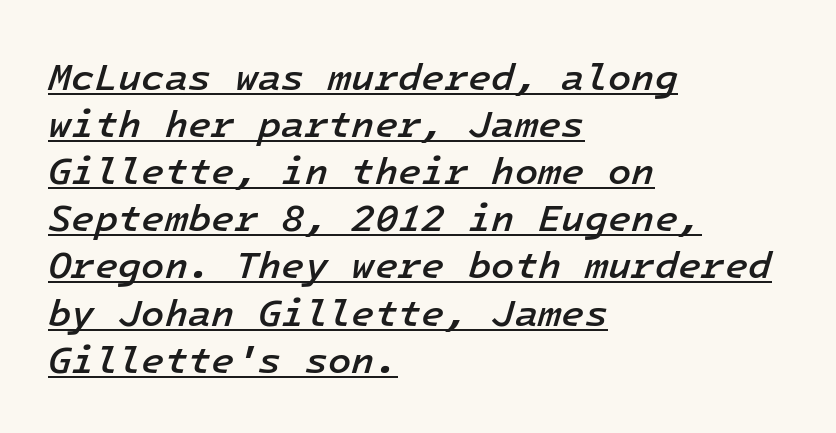
The image shows 38 px semibold type, italic (leaning right), monospaced; set left-aligned, line spacing 1.24x, normal letter spacing, underlined; low stroke contrast and a medium x-height.
